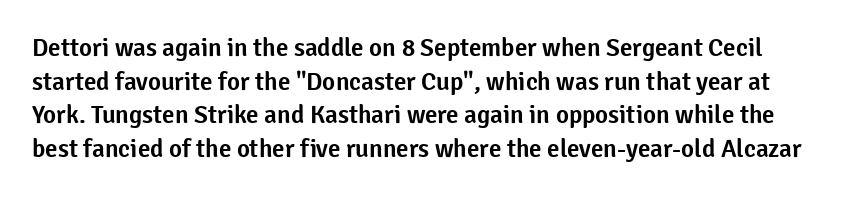
{"italic": "no", "underline": "no", "line_spacing": "normal", "line_spacing_ratio": 1.35, "letter_spacing": "normal", "letter_spacing_em": 0.0, "glyph_px": 25}
